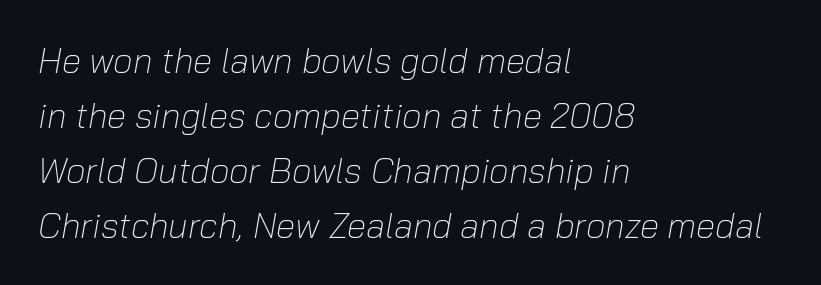
{"italic": "yes", "lean": "right", "slant_degrees": 10, "bold": "no", "weight": "light", "width": "normal", "stroke_contrast": "low", "x_height": "medium", "monospaced": "no", "underline": "no", "align": "left", "line_spacing": "normal", "line_spacing_ratio": 1.57, "letter_spacing": "normal", "letter_spacing_em": 0.0, "glyph_px": 35}
